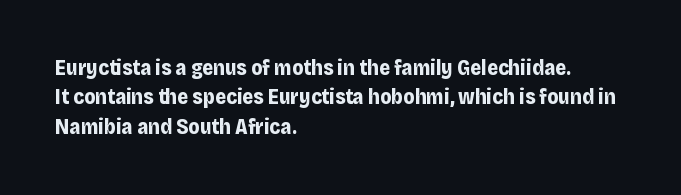
Q: Is the text bold? A: Yes.
Q: Is the text italic (slanted)? A: No, it is upright.
Q: Is the text underlined? A: No.
Q: How is the paragraph aligned? A: Left-aligned.
Q: Is the spacing between letters normal or unusually wide? A: Normal.
Q: Is the spacing between lines tight, normal or loose? A: Normal.
